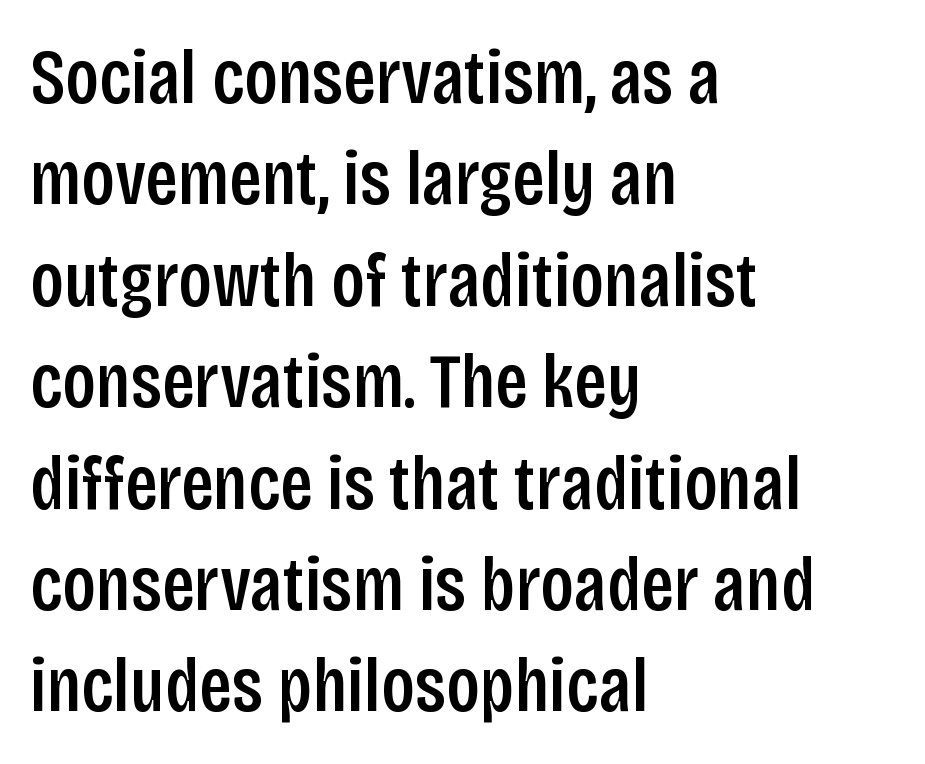
{"serif": "no", "italic": "no", "width": "condensed", "stroke_contrast": "low", "x_height": "large", "monospaced": "no", "underline": "no", "align": "left", "line_spacing": "normal", "line_spacing_ratio": 1.3, "letter_spacing": "normal", "letter_spacing_em": 0.0, "glyph_px": 78}
